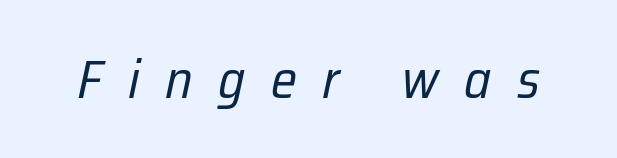
Q: Is the text bold? A: No.
Q: Is the text italic (slanted)? A: Yes, it leans right by about 12 degrees.
Q: Is the text underlined? A: No.
Q: Is the spacing between letters normal or unusually wide? A: Unusually wide.
Q: Width (condensed, normal, or wide)? A: Condensed.
Q: Stroke contrast? A: Low.
Q: x-height? A: Medium.
Q: Monospaced? A: No.
